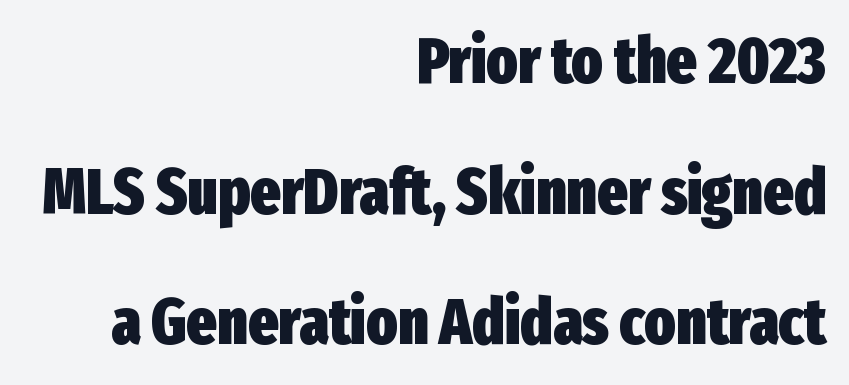
The image shows 64 px heavy, condensed sans-serif type, upright; set right-aligned, loose line spacing (2.04x), normal letter spacing, not underlined; low stroke contrast and a medium x-height.
